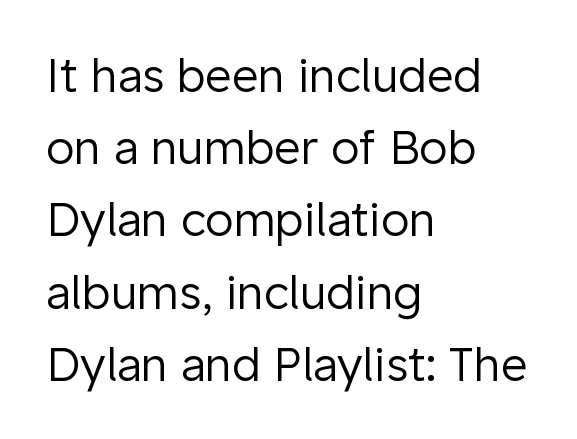
{"serif": "no", "italic": "no", "bold": "no", "weight": "regular", "width": "normal", "stroke_contrast": "low", "x_height": "medium", "monospaced": "no", "underline": "no", "align": "left", "line_spacing": "normal", "line_spacing_ratio": 1.57, "letter_spacing": "normal", "letter_spacing_em": 0.0, "glyph_px": 46}
